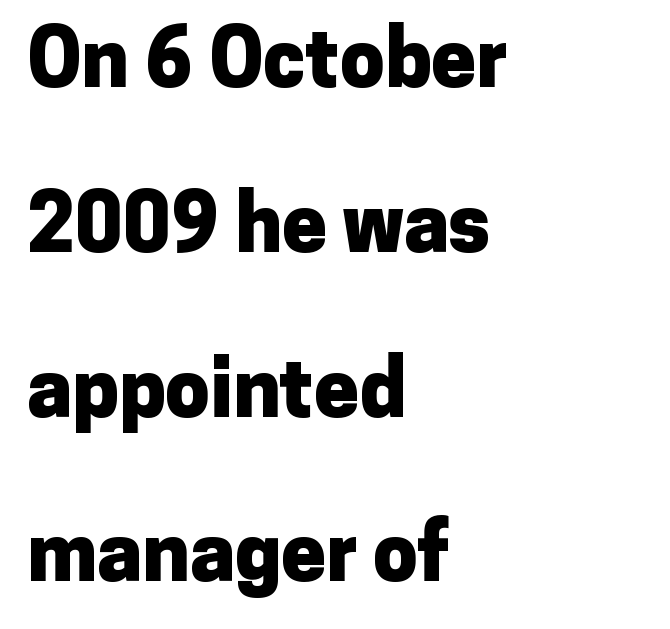
Decoration check: the copy has no underline. Looks like regular typesetting: each glyph gets only the width it needs. A student would call this left alignment; a typographer would say flush left, rag right. The line-height multiplier appears high, well above default. The passage shown has conventional tracking throughout. Set as a true bold cut, around the 700 mark.
